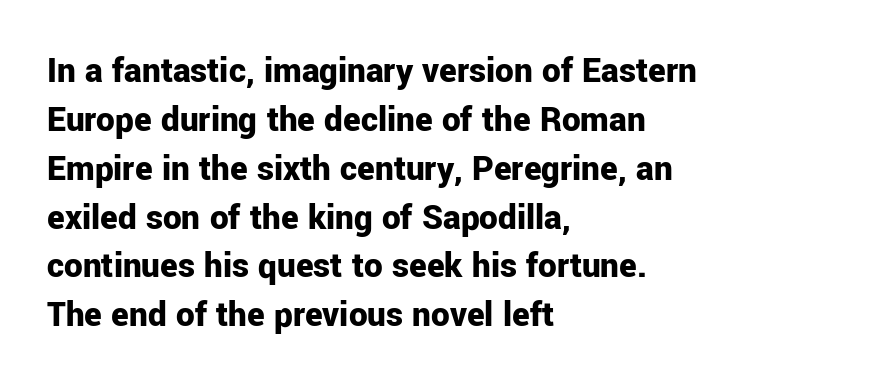
{"serif": "no", "italic": "no", "bold": "yes", "weight": "bold", "width": "normal", "stroke_contrast": "low", "x_height": "medium", "monospaced": "no", "underline": "no", "align": "left", "line_spacing": "normal", "line_spacing_ratio": 1.32, "letter_spacing": "normal", "letter_spacing_em": 0.0, "glyph_px": 37}
